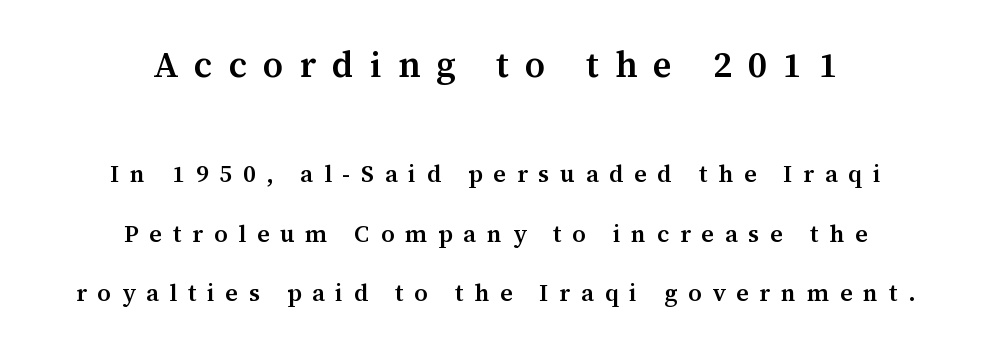
{"serif": "yes", "italic": "no", "bold": "semi", "weight": "semibold", "width": "normal", "stroke_contrast": "medium", "x_height": "medium", "monospaced": "no", "underline": "no", "align": "center", "line_spacing": "loose", "line_spacing_ratio": 2.48, "letter_spacing": "wide", "letter_spacing_em": 0.45, "larger_block": "first", "size_ratio": 1.5, "glyph_px": 36}
